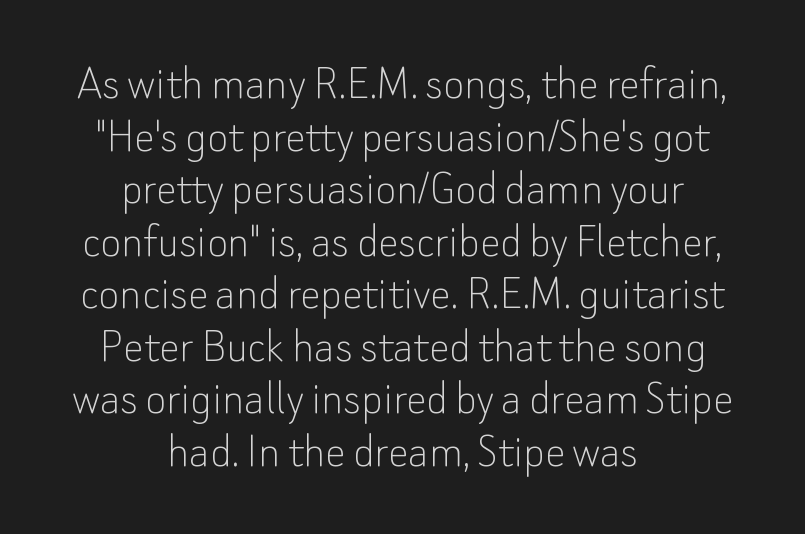
{"serif": "no", "italic": "no", "bold": "no", "weight": "thin", "width": "normal", "stroke_contrast": "low", "x_height": "small", "monospaced": "no", "underline": "no", "align": "center", "line_spacing": "tight", "line_spacing_ratio": 1.03, "letter_spacing": "normal", "letter_spacing_em": 0.0, "glyph_px": 51}
